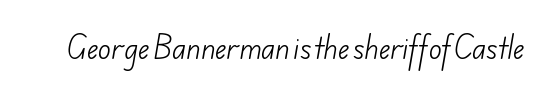
{"bold": "no", "underline": "no", "letter_spacing": "normal", "letter_spacing_em": 0.0, "glyph_px": 27}
